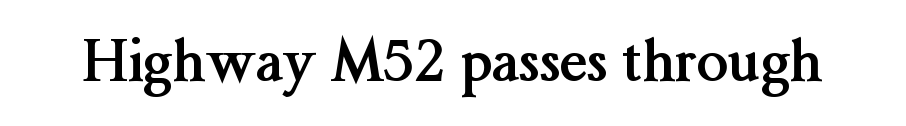
Plenty of ink on the page — the face is bold. The text was rendered using a seriffed face with decorative stroke endings. Do the characters align in a grid? No, the font is proportional. Only glyphs here, with clear space below each row.
